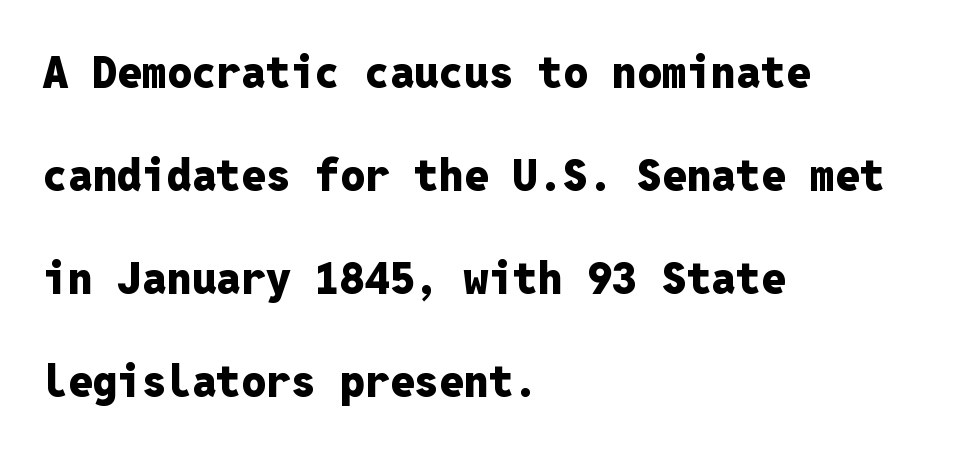
The image shows 44 px heavy sans-serif type, upright, monospaced; set left-aligned, loose line spacing (2.34x), normal letter spacing, not underlined; low stroke contrast and a medium x-height.
